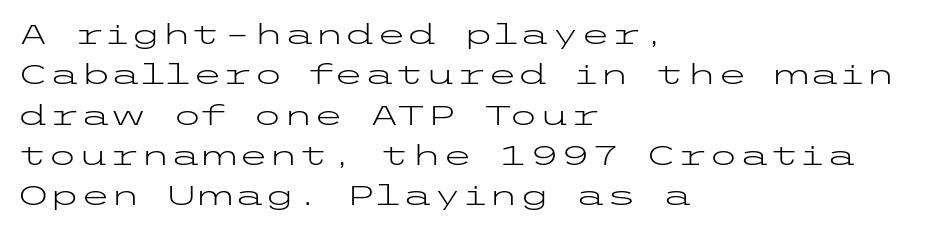
Q: Is the text bold? A: No.
Q: Is the text italic (slanted)? A: No, it is upright.
Q: Is the typeface a serif or a sans-serif typeface? A: Sans-serif.
Q: Is the text underlined? A: No.
Q: How is the paragraph aligned? A: Left-aligned.
Q: Is the spacing between letters normal or unusually wide? A: Normal.
Q: Is the spacing between lines tight, normal or loose? A: Normal.
Q: Width (condensed, normal, or wide)? A: Wide.
Q: Stroke contrast? A: Low.
Q: x-height? A: Medium.
